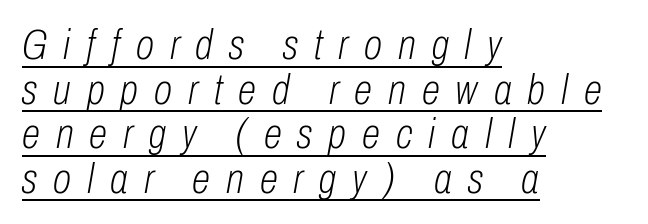
{"italic": "yes", "lean": "right", "slant_degrees": 10, "bold": "no", "weight": "light", "width": "condensed", "stroke_contrast": "low", "x_height": "medium", "monospaced": "no", "underline": "yes", "align": "left", "line_spacing": "tight", "line_spacing_ratio": 1.06, "letter_spacing": "wide", "letter_spacing_em": 0.38, "glyph_px": 42}
